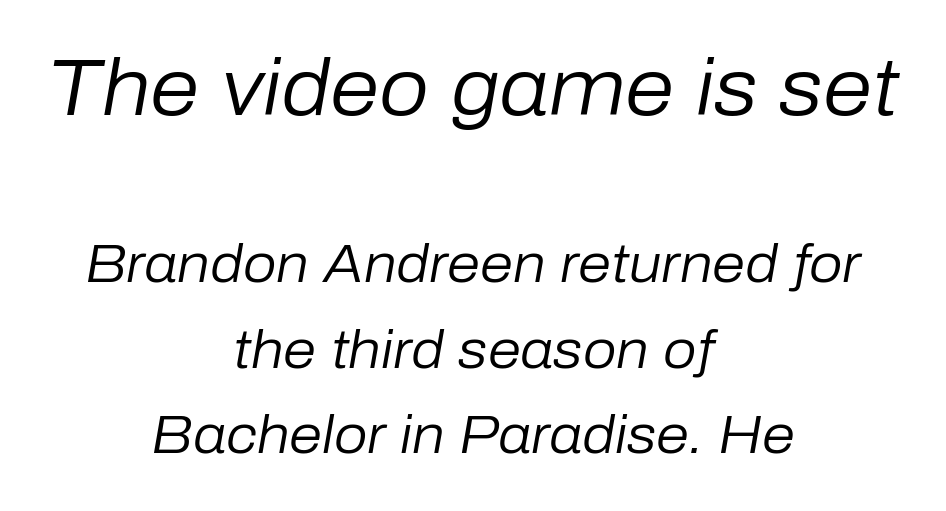
{"italic": "yes", "lean": "right", "slant_degrees": 10, "bold": "no", "weight": "regular", "width": "normal", "stroke_contrast": "low", "x_height": "medium", "monospaced": "no", "underline": "no", "align": "center", "line_spacing": "normal", "line_spacing_ratio": 1.61, "letter_spacing": "normal", "letter_spacing_em": 0.0, "larger_block": "first", "size_ratio": 1.49, "glyph_px": 79}
